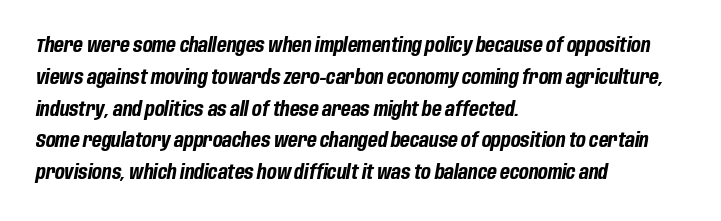
Honestly, the row spacing looks completely unremarkable. Every letter is thick-stroked: bold, no question. Slant detected: the letters are inclined. The passage shown has conventional tracking throughout. Honestly, there is no underline to notice here at all. Alignment: flush left.
